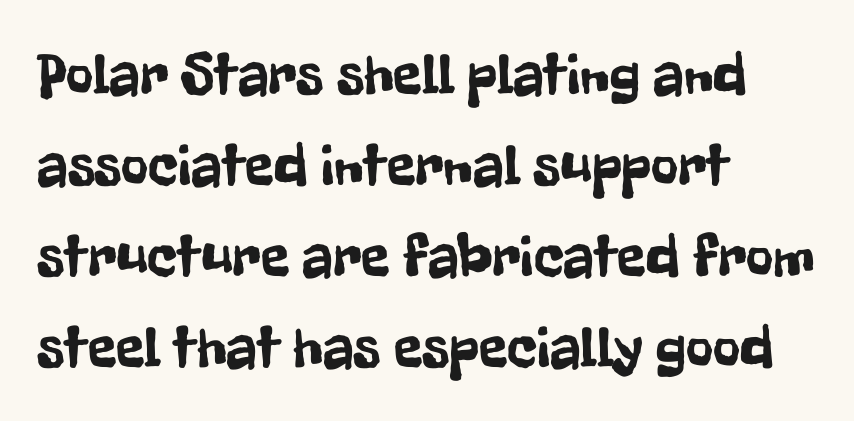
The image shows 59 px condensed sans-serif type, upright; set left-aligned, normal line spacing (1.54x), normal letter spacing, not underlined; low stroke contrast and a medium x-height.
